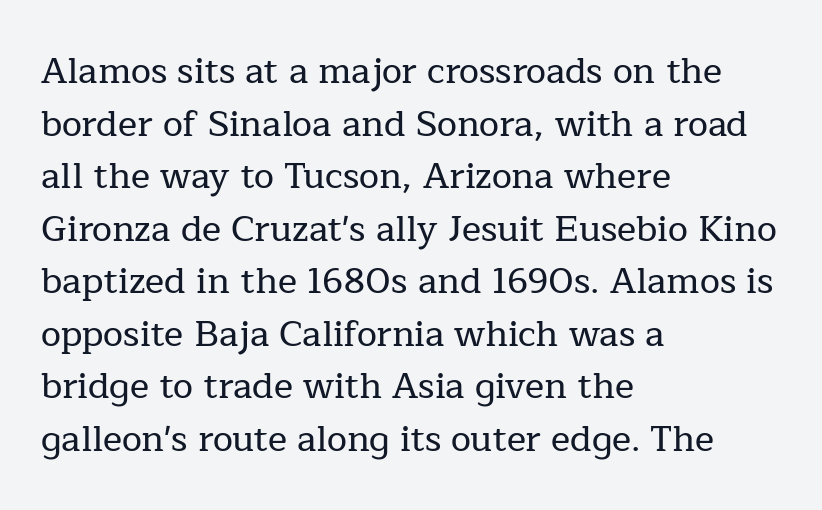
{"serif": "yes", "italic": "no", "width": "normal", "stroke_contrast": "low", "x_height": "medium", "monospaced": "no", "underline": "no", "align": "left", "line_spacing": "normal", "line_spacing_ratio": 1.46, "letter_spacing": "normal", "letter_spacing_em": 0.0, "glyph_px": 36}
